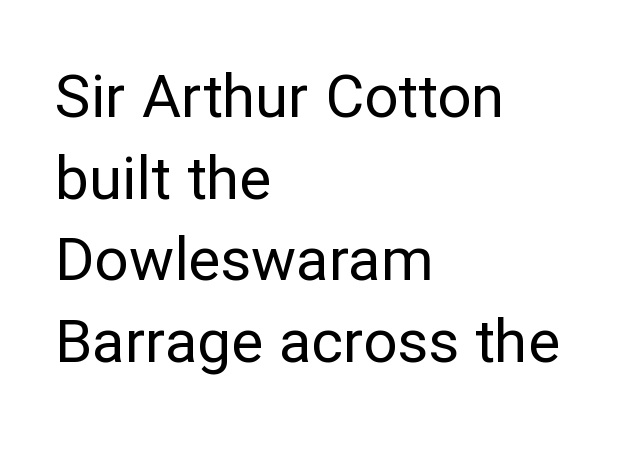
The image shows 60 px regular-weight sans-serif type, upright; set left-aligned, normal line spacing (1.36x), normal letter spacing, not underlined; low stroke contrast and a medium x-height.
